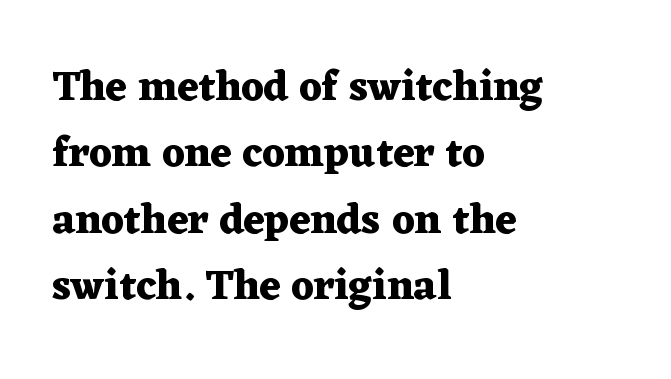
Q: Is the text bold? A: Yes.
Q: Is the text italic (slanted)? A: No, it is upright.
Q: Is the typeface a serif or a sans-serif typeface? A: Serif.
Q: Is the text underlined? A: No.
Q: How is the paragraph aligned? A: Left-aligned.
Q: Is the spacing between letters normal or unusually wide? A: Normal.
Q: Is the spacing between lines tight, normal or loose? A: Normal.
Q: Width (condensed, normal, or wide)? A: Wide.
Q: Stroke contrast? A: Medium.
Q: x-height? A: Medium.
Q: Monospaced? A: No.
